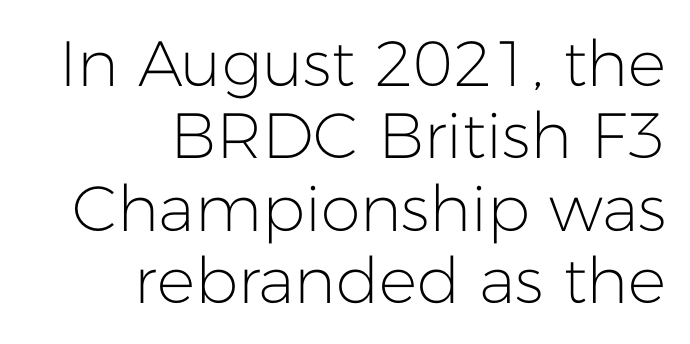
The image shows 64 px light sans-serif type, upright; set right-aligned, tight line spacing (1.13x), normal letter spacing, not underlined; low stroke contrast and a medium x-height.
